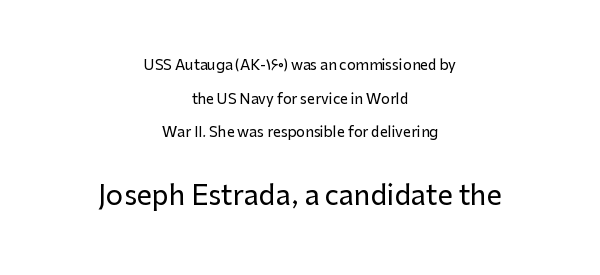
{"italic": "no", "underline": "no", "align": "center", "line_spacing": "loose", "line_spacing_ratio": 2.4, "letter_spacing": "normal", "letter_spacing_em": 0.0, "larger_block": "second", "size_ratio": 1.93, "glyph_px": 27}
